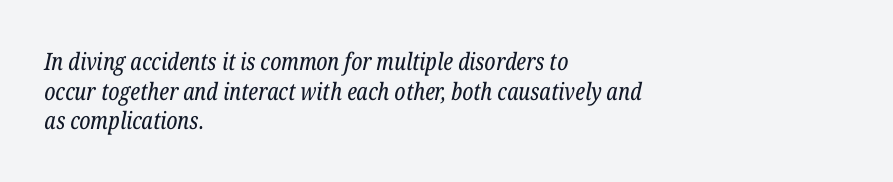
The image shows 24 px text type, italic (leaning right); set left-aligned, line spacing 1.23x, normal letter spacing, not underlined.
